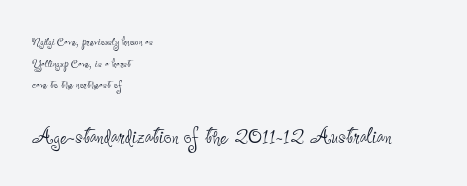
These lines sit exactly where default settings would place them. No word sits above an underline. The paragraph has a hard left edge and a soft right edge.
